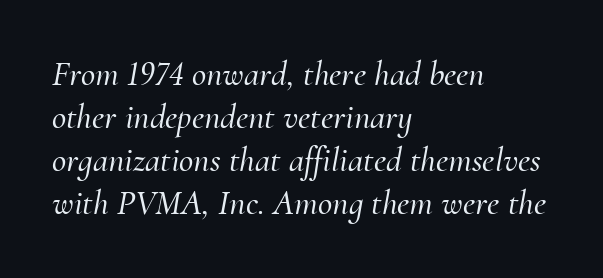
Italic: yes, the glyphs are oblique. How are the letters spaced? Ordinarily, with no added tracking. Short and long lines alike share a common starting point at left. Words float on clear page, feet unadorned. Character widths vary here, with narrow letters taking less room than wide ones.
